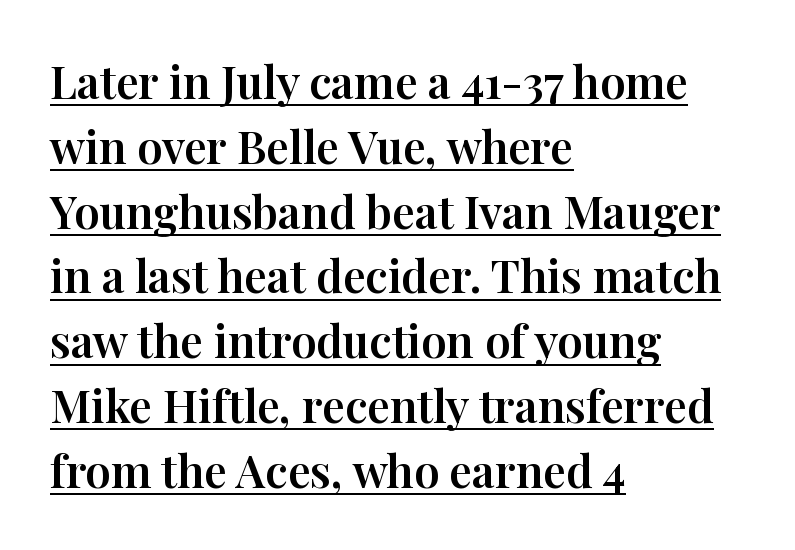
{"serif": "yes", "italic": "no", "width": "normal", "stroke_contrast": "high", "x_height": "medium", "monospaced": "no", "underline": "yes", "align": "left", "line_spacing": "normal", "line_spacing_ratio": 1.44, "letter_spacing": "normal", "letter_spacing_em": 0.0, "glyph_px": 45}
